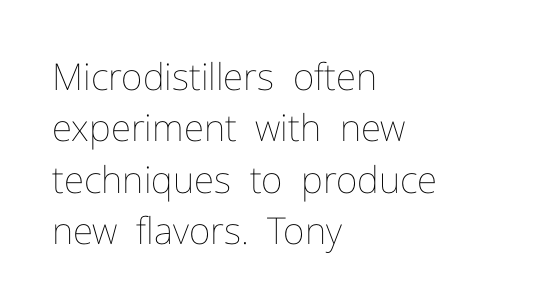
Q: Is the text bold? A: No.
Q: Is the text italic (slanted)? A: No, it is upright.
Q: Is the text underlined? A: No.
Q: How is the paragraph aligned? A: Left-aligned.
Q: Is the spacing between letters normal or unusually wide? A: Normal.
Q: Is the spacing between lines tight, normal or loose? A: Normal.
Q: Width (condensed, normal, or wide)? A: Normal.
Q: Stroke contrast? A: Low.
Q: x-height? A: Medium.
Q: Monospaced? A: No.
